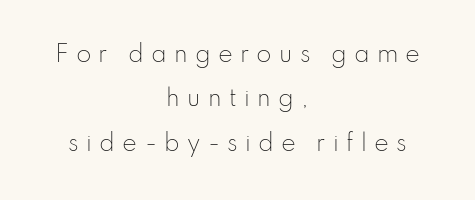
{"italic": "no", "bold": "no", "underline": "no", "align": "center", "line_spacing": "loose", "line_spacing_ratio": 2.02, "letter_spacing": "wide", "letter_spacing_em": 0.33, "glyph_px": 22}
